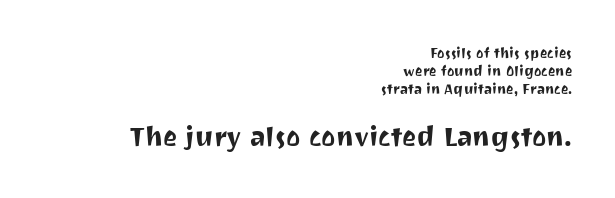
Q: Is the text italic (slanted)? A: No, it is upright.
Q: Is the text underlined? A: No.
Q: How is the paragraph aligned? A: Right-aligned.
Q: Is the spacing between letters normal or unusually wide? A: Normal.
Q: Is the spacing between lines tight, normal or loose? A: Normal.
Q: Which block of text is set in a larger size, the first (top) or the second (bottom)? A: The second (bottom) one.
